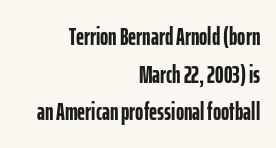
Q: Is the text bold? A: Yes.
Q: Is the text italic (slanted)? A: No, it is upright.
Q: Is the text underlined? A: No.
Q: How is the paragraph aligned? A: Right-aligned.
Q: Is the spacing between letters normal or unusually wide? A: Normal.
Q: Is the spacing between lines tight, normal or loose? A: Normal.
